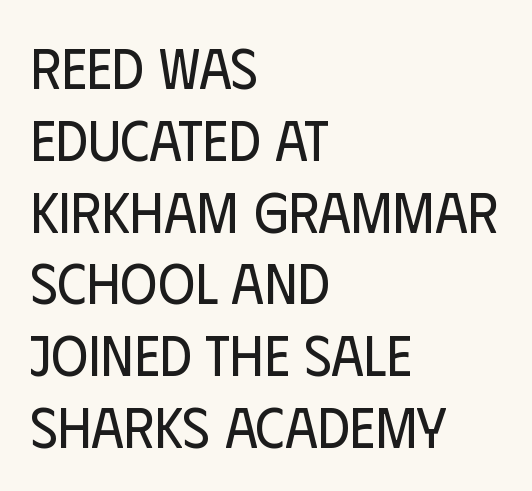
{"serif": "no", "italic": "no", "bold": "no", "weight": "regular", "width": "condensed", "stroke_contrast": "low", "x_height": "large", "monospaced": "no", "underline": "no", "align": "left", "line_spacing": "normal", "line_spacing_ratio": 1.26, "letter_spacing": "normal", "letter_spacing_em": 0.0, "glyph_px": 57}
